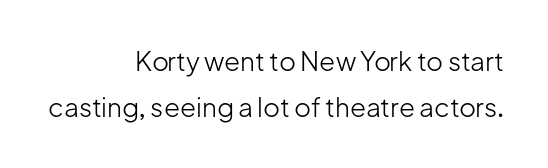
Q: Is the text bold? A: No.
Q: Is the text italic (slanted)? A: No, it is upright.
Q: Is the text underlined? A: No.
Q: How is the paragraph aligned? A: Right-aligned.
Q: Is the spacing between letters normal or unusually wide? A: Normal.
